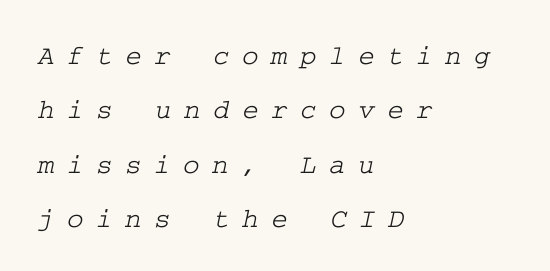
The image shows 28 px wide serif type; set left-aligned, loose line spacing (1.94x), unusually wide letter spacing (+0.45 em), not underlined; low stroke contrast and a medium x-height.
